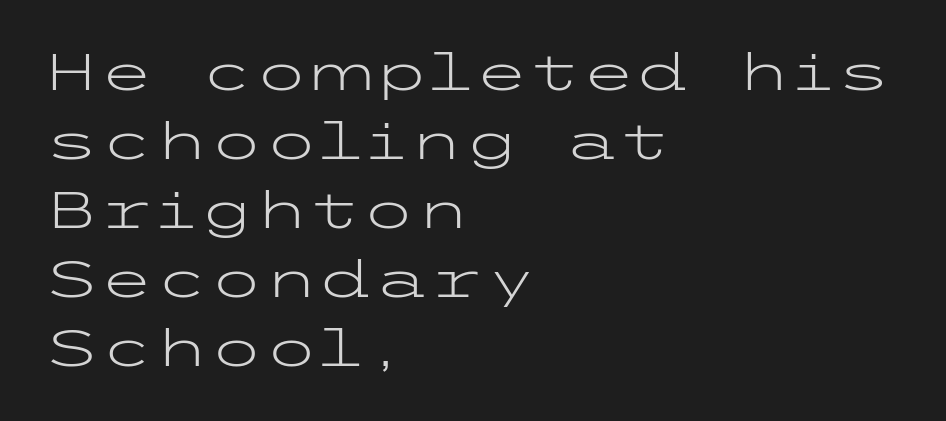
{"serif": "no", "italic": "no", "bold": "no", "weight": "light", "width": "wide", "stroke_contrast": "low", "x_height": "medium", "underline": "no", "align": "left", "line_spacing": "normal", "line_spacing_ratio": 1.38, "letter_spacing": "normal", "letter_spacing_em": 0.0, "glyph_px": 50}
